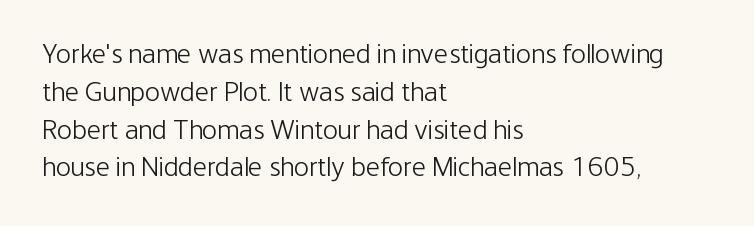
Q: Is the text bold? A: No.
Q: Is the text italic (slanted)? A: No, it is upright.
Q: Is the typeface a serif or a sans-serif typeface? A: Sans-serif.
Q: Is the text underlined? A: No.
Q: How is the paragraph aligned? A: Left-aligned.
Q: Is the spacing between letters normal or unusually wide? A: Normal.
Q: Is the spacing between lines tight, normal or loose? A: Normal.
Q: Width (condensed, normal, or wide)? A: Condensed.
Q: Stroke contrast? A: Low.
Q: x-height? A: Medium.
Q: Monospaced? A: No.
